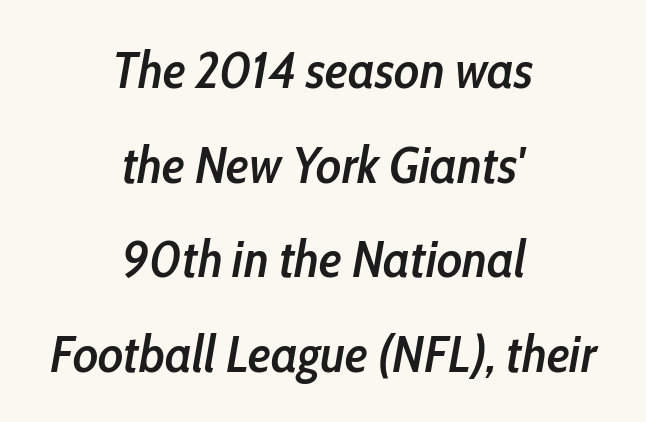
Q: Is the text bold? A: Semi-bold.
Q: Is the text italic (slanted)? A: Yes, it leans right by about 10 degrees.
Q: Is the text underlined? A: No.
Q: How is the paragraph aligned? A: Centered.
Q: Is the spacing between letters normal or unusually wide? A: Normal.
Q: Width (condensed, normal, or wide)? A: Condensed.
Q: Stroke contrast? A: Low.
Q: x-height? A: Medium.
Q: Monospaced? A: No.
